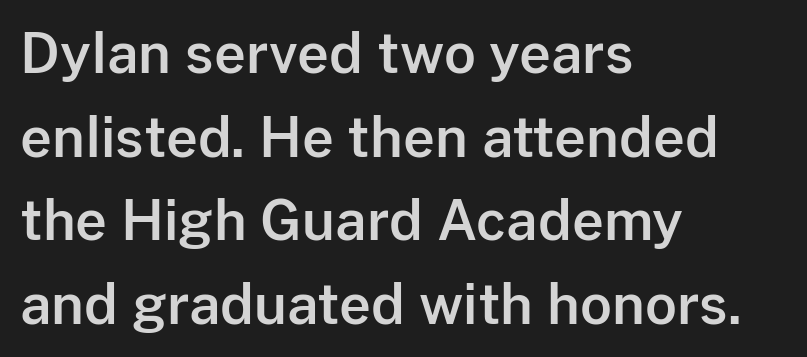
The image shows 55 px sans-serif type, upright; set left-aligned, normal line spacing (1.52x), normal letter spacing, not underlined; low stroke contrast and a medium x-height.
